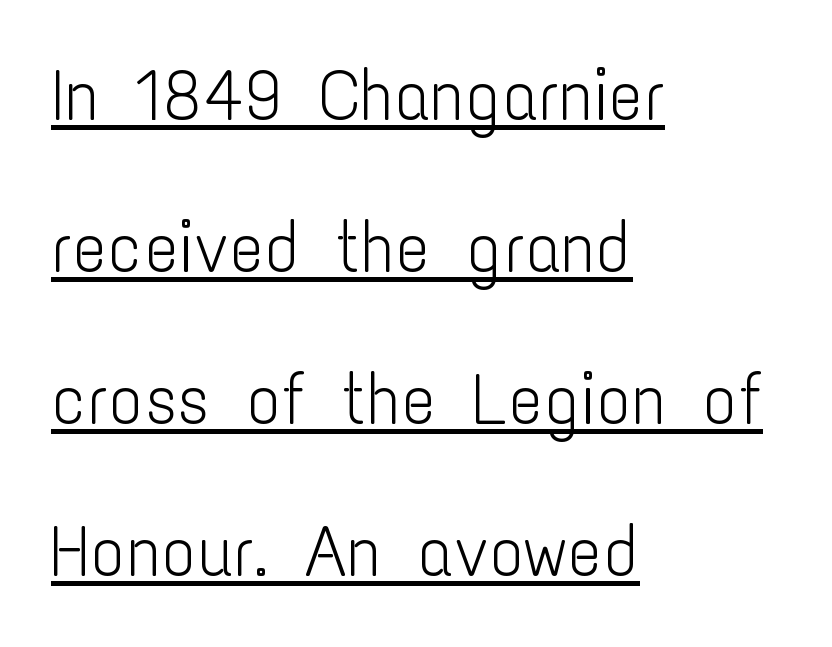
The image shows 72 px light, condensed sans-serif type, upright; set left-aligned, loose line spacing (2.11x), normal letter spacing, underlined; low stroke contrast and a medium x-height.
